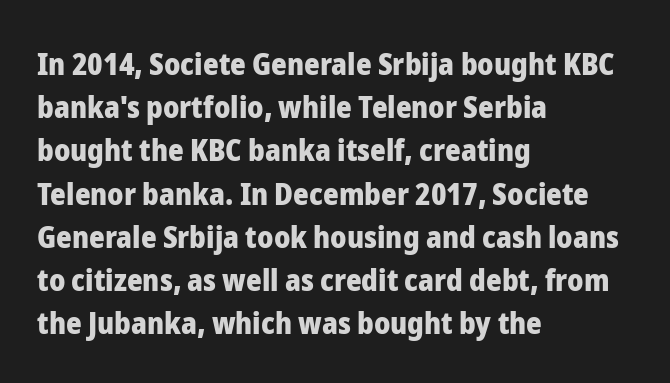
{"serif": "no", "italic": "no", "bold": "yes", "weight": "heavy", "width": "normal", "stroke_contrast": "low", "x_height": "medium", "monospaced": "no", "underline": "no", "align": "left", "line_spacing": "normal", "line_spacing_ratio": 1.44, "letter_spacing": "normal", "letter_spacing_em": 0.0, "glyph_px": 30}
